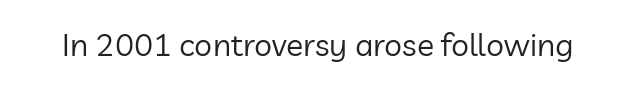
The rendering keeps characters at their native spacing. Each letter's strokes conclude bluntly, with no projecting serifs. Heaviness? Minimal to ordinary, like unemphasized prose. Clear beneath every line of the passage. Character widths vary here, with narrow letters taking less room than wide ones.
